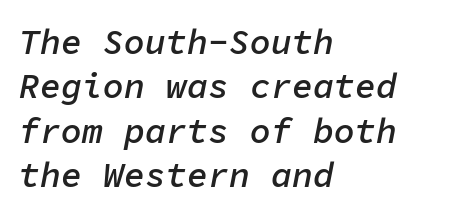
Q: Is the text bold? A: Semi-bold.
Q: Is the text italic (slanted)? A: Yes, it leans right by about 11 degrees.
Q: Is the text underlined? A: No.
Q: How is the paragraph aligned? A: Left-aligned.
Q: Is the spacing between letters normal or unusually wide? A: Normal.
Q: Is the spacing between lines tight, normal or loose? A: Normal.
Q: Width (condensed, normal, or wide)? A: Normal.
Q: Stroke contrast? A: Low.
Q: x-height? A: Medium.
Q: Monospaced? A: Yes.
